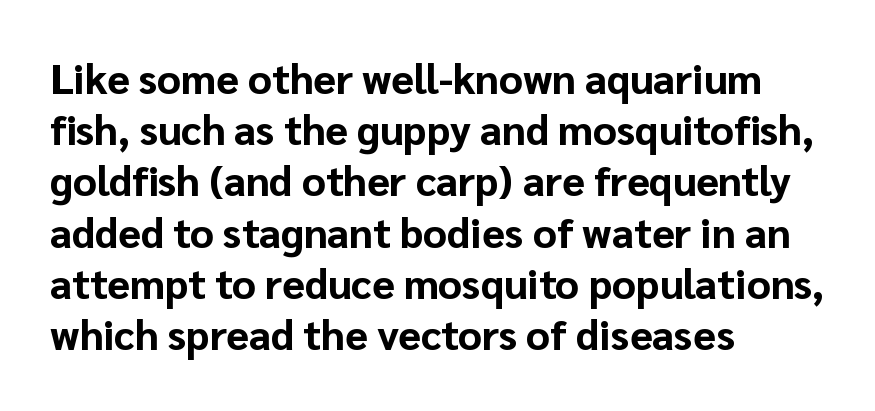
Each letter's strokes conclude bluntly, with no projecting serifs. Do the letters lean? They stand straight. Weight check: bold — yes, fully. Line starts are locked; line ends wander. The type is set solid horizontally, with unmodified tracking.
